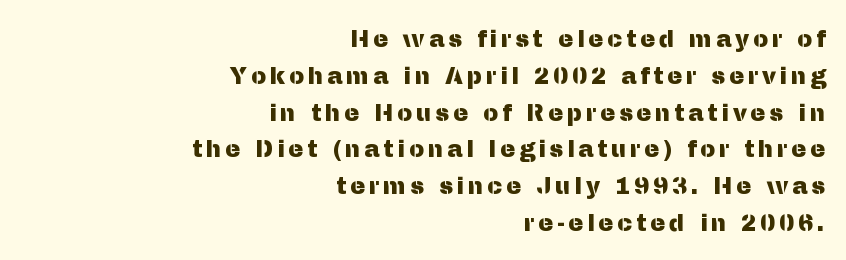
Honestly, the row spacing looks completely unremarkable. Alignment: flush right. The specimen omits any rule beneath the text block's lines. Does the lettering tilt? It doesn't — this is upright.
